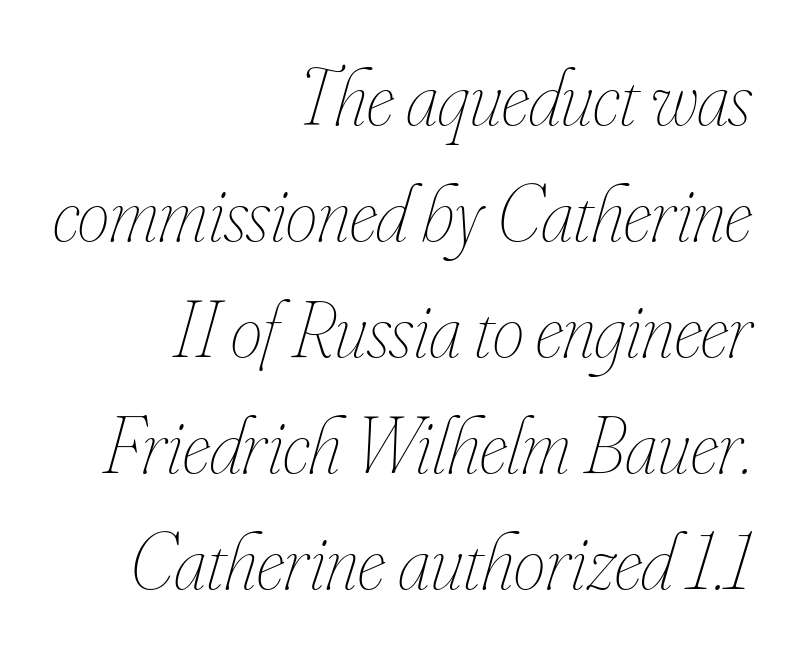
Q: Is the text bold? A: No.
Q: Is the text italic (slanted)? A: Yes, it leans right by about 16 degrees.
Q: Is the text underlined? A: No.
Q: How is the paragraph aligned? A: Right-aligned.
Q: Is the spacing between letters normal or unusually wide? A: Normal.
Q: Is the spacing between lines tight, normal or loose? A: Normal.
Q: Width (condensed, normal, or wide)? A: Condensed.
Q: Stroke contrast? A: Low.
Q: x-height? A: Small.
Q: Monospaced? A: No.
